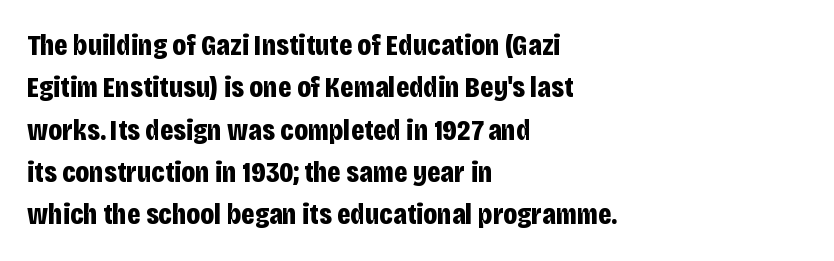
The image shows 30 px bold, condensed sans-serif type, upright; set left-aligned, normal line spacing (1.41x), normal letter spacing, not underlined; low stroke contrast and a large x-height.
